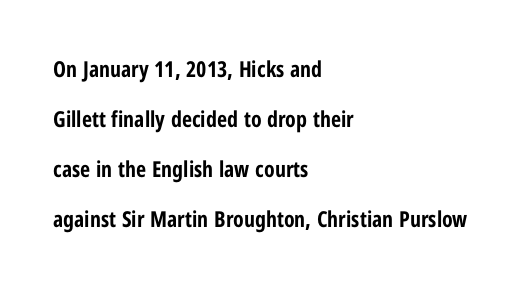
Is there much room between lines? Yes — plenty of vertical air separates them. Pretty heavy lettering here — definitely bold. Compared with typical body copy, the letter spacing here is the same. The ragged edge is on the right, which tells us the setting is flush left. Nope, not italic — everything's standing straight. Letters rest on an invisible, unmarked baseline.
